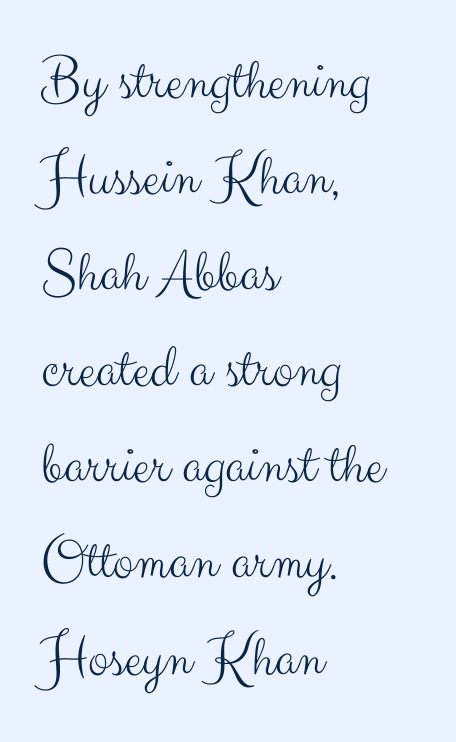
Are there feet on the stems? There aren't — it's a sans. The passage is arranged the way most books set body copy — flush left. The font is comparable to plain body text, perhaps lighter.
